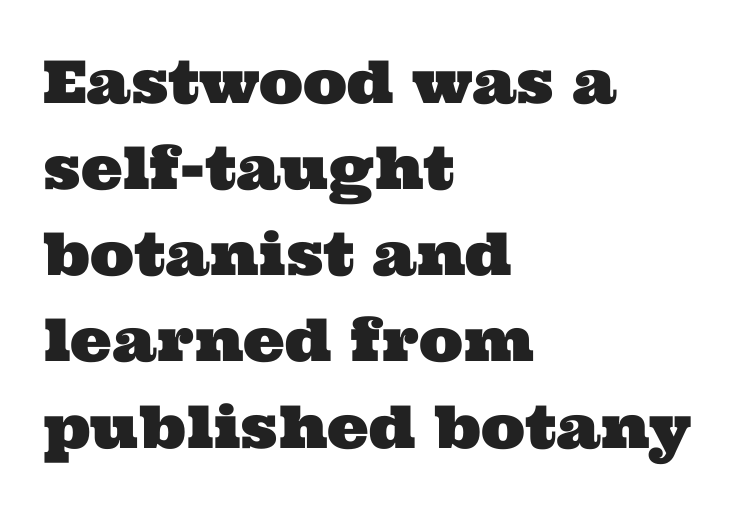
Q: Is the typeface a serif or a sans-serif typeface? A: Serif.
Q: Is the text underlined? A: No.
Q: How is the paragraph aligned? A: Left-aligned.
Q: Is the spacing between letters normal or unusually wide? A: Normal.
Q: Is the spacing between lines tight, normal or loose? A: Normal.
Q: Width (condensed, normal, or wide)? A: Wide.
Q: Stroke contrast? A: Medium.
Q: x-height? A: Medium.
Q: Monospaced? A: No.
